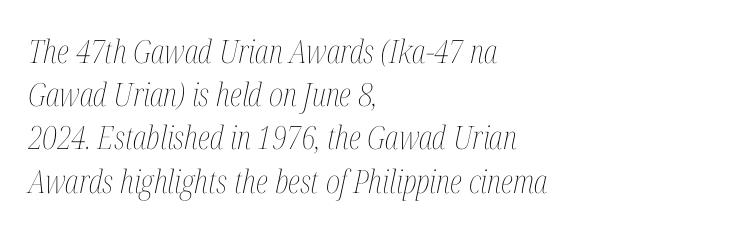
Q: Is the text bold? A: No.
Q: Is the text italic (slanted)? A: Yes, it leans right by about 12 degrees.
Q: Is the text underlined? A: No.
Q: How is the paragraph aligned? A: Left-aligned.
Q: Is the spacing between letters normal or unusually wide? A: Normal.
Q: Is the spacing between lines tight, normal or loose? A: Normal.
Q: Width (condensed, normal, or wide)? A: Condensed.
Q: Stroke contrast? A: Medium.
Q: x-height? A: Medium.
Q: Monospaced? A: No.
